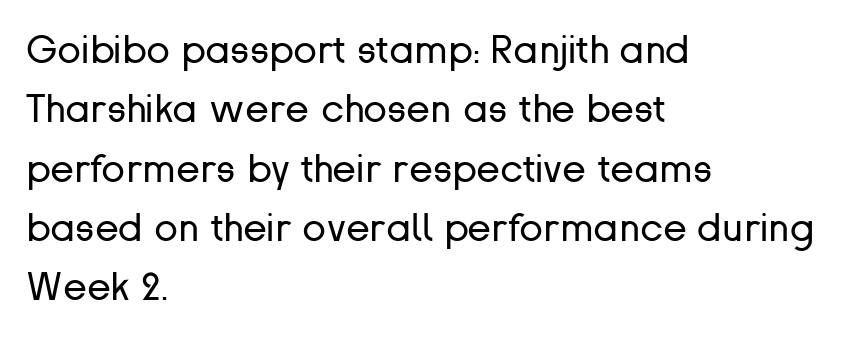
Q: Is the text bold? A: No.
Q: Is the text italic (slanted)? A: No, it is upright.
Q: Is the typeface a serif or a sans-serif typeface? A: Sans-serif.
Q: Is the text underlined? A: No.
Q: How is the paragraph aligned? A: Left-aligned.
Q: Is the spacing between letters normal or unusually wide? A: Normal.
Q: Is the spacing between lines tight, normal or loose? A: Normal.
Q: Width (condensed, normal, or wide)? A: Normal.
Q: Stroke contrast? A: Low.
Q: x-height? A: Medium.
Q: Monospaced? A: No.
